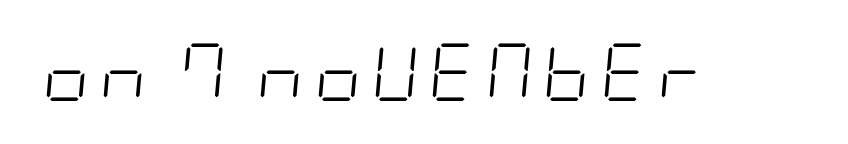
The image shows 58 px light, condensed type, italic (leaning right); set not underlined; low stroke contrast and a large x-height.
